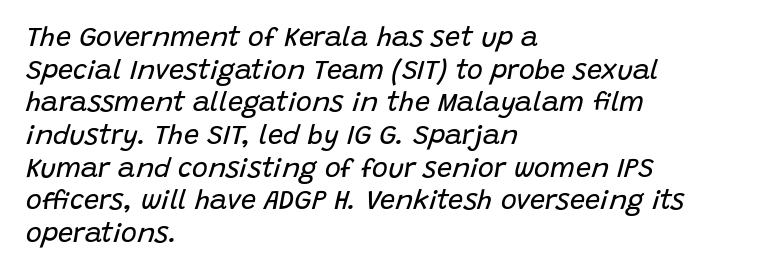
The image shows 27 px text type, italic (leaning right); set left-aligned, line spacing 1.21x, normal letter spacing, not underlined.
